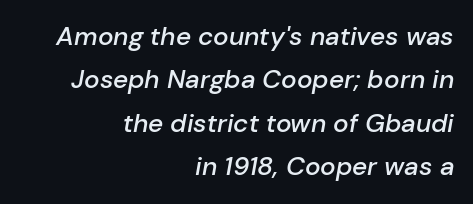
{"italic": "yes", "lean": "right", "slant_degrees": 10, "bold": "semi", "underline": "no", "align": "right", "line_spacing": "normal", "line_spacing_ratio": 1.67, "letter_spacing": "normal", "letter_spacing_em": 0.0, "glyph_px": 26}
